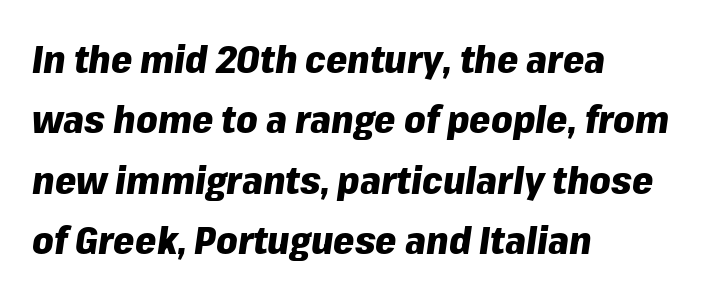
{"italic": "yes", "lean": "right", "slant_degrees": 8, "bold": "yes", "weight": "heavy", "width": "normal", "stroke_contrast": "low", "x_height": "medium", "monospaced": "no", "underline": "no", "align": "left", "line_spacing": "normal", "line_spacing_ratio": 1.59, "letter_spacing": "normal", "letter_spacing_em": 0.0, "glyph_px": 38}
